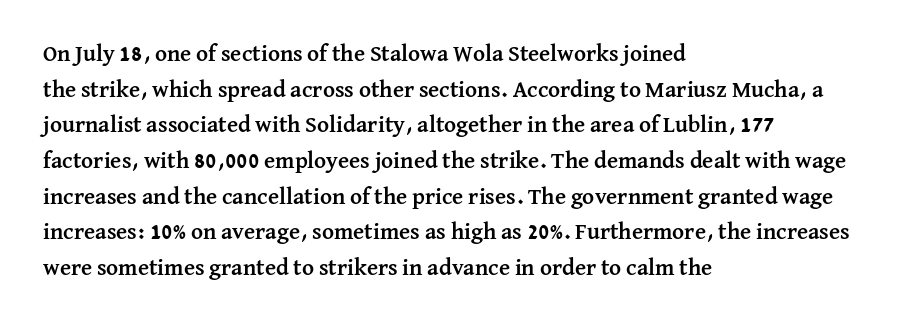
{"italic": "no", "bold": "yes", "underline": "no", "align": "left", "line_spacing": "normal", "line_spacing_ratio": 1.55, "letter_spacing": "normal", "letter_spacing_em": 0.0, "glyph_px": 23}
